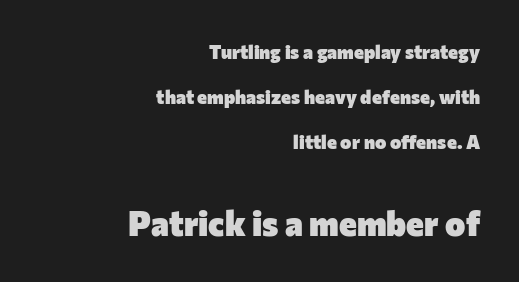
The image shows 34 px heavy sans-serif type, upright; set right-aligned, loose line spacing (2.36x), normal letter spacing, not underlined; the second (bottom) block is 1.79x larger; low stroke contrast and a medium x-height.
